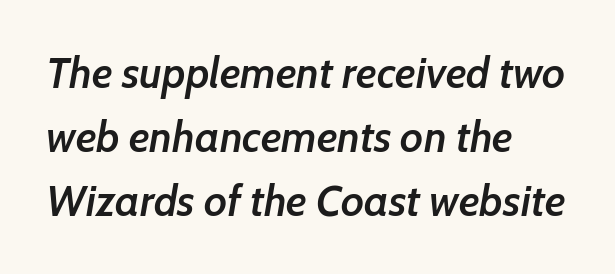
The image shows 43 px semibold type, italic (leaning right); set left-aligned, normal line spacing (1.49x), normal letter spacing, not underlined; low stroke contrast and a medium x-height.
